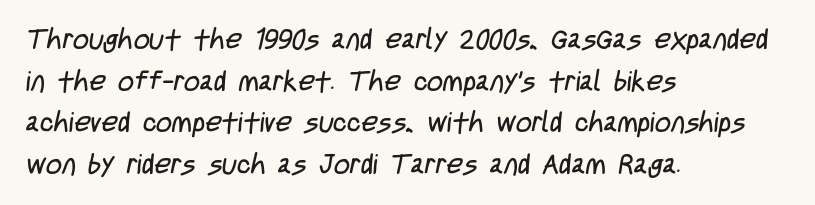
Q: Is the text bold? A: No.
Q: Is the typeface a serif or a sans-serif typeface? A: Sans-serif.
Q: Is the text underlined? A: No.
Q: How is the paragraph aligned? A: Left-aligned.
Q: Is the spacing between letters normal or unusually wide? A: Normal.
Q: Is the spacing between lines tight, normal or loose? A: Normal.
Q: Width (condensed, normal, or wide)? A: Condensed.
Q: Stroke contrast? A: Low.
Q: x-height? A: Large.
Q: Monospaced? A: No.
